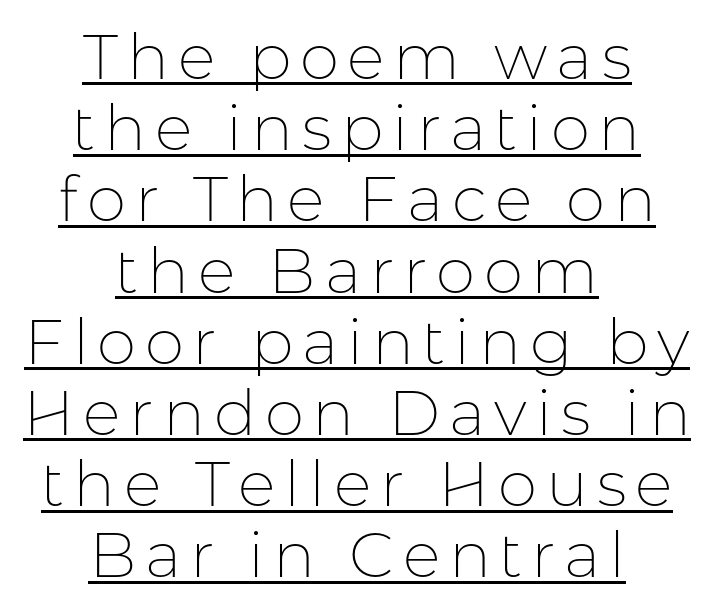
The image shows 63 px thin sans-serif type, upright; set centered, tight line spacing (1.13x), underlined; low stroke contrast and a medium x-height.
